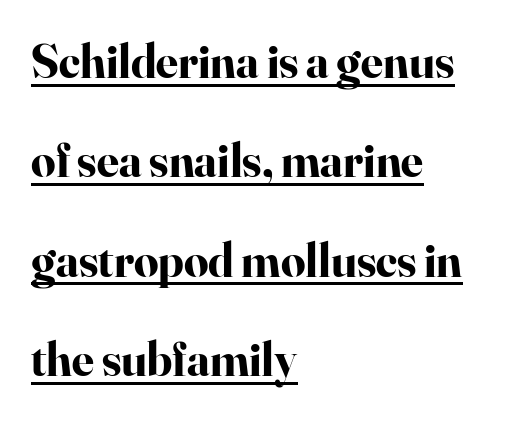
Q: Is the text bold? A: Yes.
Q: Is the text italic (slanted)? A: No, it is upright.
Q: Is the typeface a serif or a sans-serif typeface? A: Serif.
Q: Is the text underlined? A: Yes.
Q: How is the paragraph aligned? A: Left-aligned.
Q: Is the spacing between letters normal or unusually wide? A: Normal.
Q: Is the spacing between lines tight, normal or loose? A: Loose.
Q: Width (condensed, normal, or wide)? A: Normal.
Q: Stroke contrast? A: High.
Q: x-height? A: Small.
Q: Monospaced? A: No.
